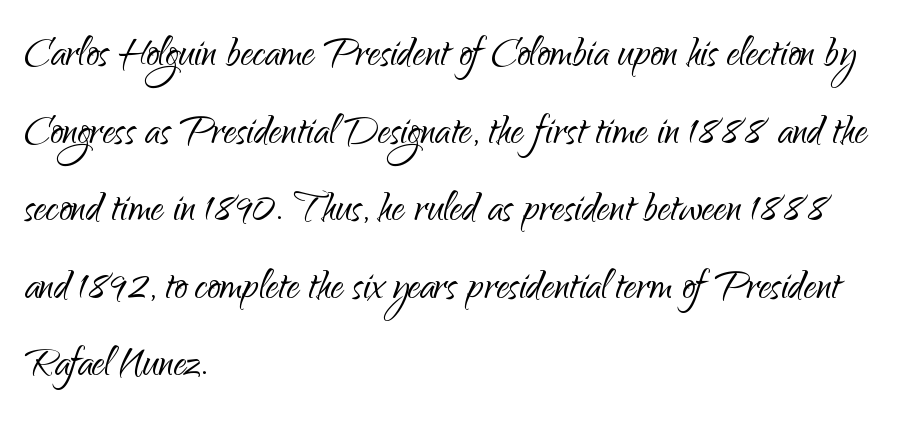
The passage shown is typed in a proportional face where columns would drift. The glyphs are unaccompanied by any horizontal stroke below them. The letters sit at their default tracking, neither squeezed nor spread. Whoever set this chose a conventional vertical rhythm.
